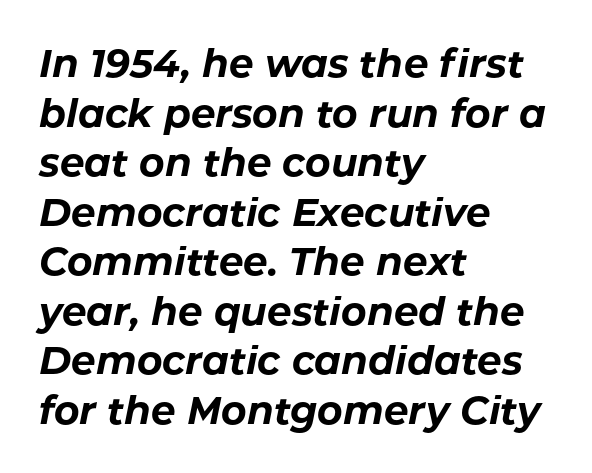
The image shows 39 px bold type, italic (leaning right); set left-aligned, normal line spacing (1.27x), normal letter spacing, not underlined; low stroke contrast and a medium x-height.
